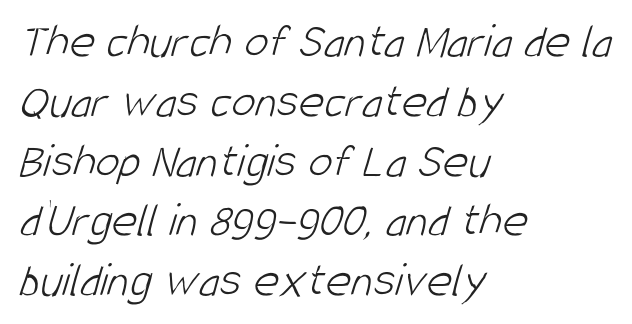
The passage shown has conventional tracking throughout. Compared with a typical body face, this is equally light or lighter still. The gap between lines stays unmarked. Here the designer chose a conventional face with non-uniform glyph widths.
